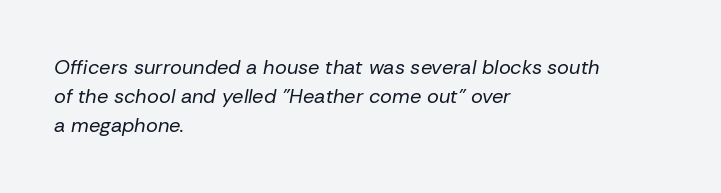
{"italic": "yes", "lean": "right", "slant_degrees": 10, "bold": "no", "underline": "no", "align": "left", "line_spacing": "normal", "line_spacing_ratio": 1.45, "letter_spacing": "normal", "letter_spacing_em": 0.0, "glyph_px": 20}
